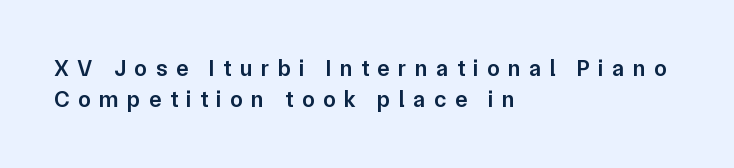
Q: Is the text bold? A: Semi-bold.
Q: Is the text italic (slanted)? A: No, it is upright.
Q: Is the text underlined? A: No.
Q: How is the paragraph aligned? A: Left-aligned.
Q: Is the spacing between letters normal or unusually wide? A: Unusually wide.
Q: Is the spacing between lines tight, normal or loose? A: Normal.
